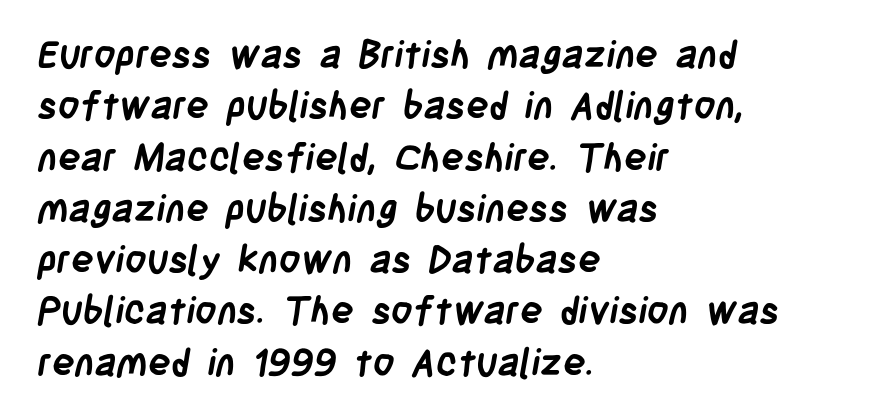
The image shows 38 px semibold, condensed sans-serif type; set left-aligned, normal line spacing (1.35x), normal letter spacing, not underlined; low stroke contrast and a large x-height.
